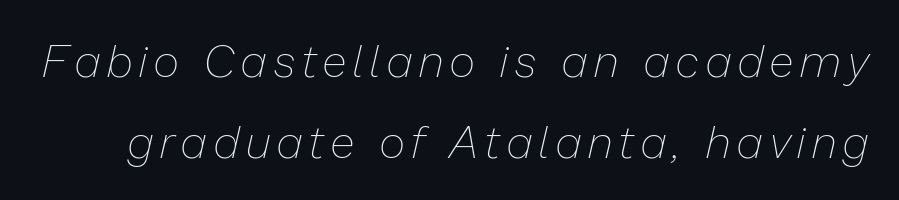
The image shows 45 px thin type, italic (leaning right); set line spacing 1.81x, not underlined; low stroke contrast and a medium x-height.
